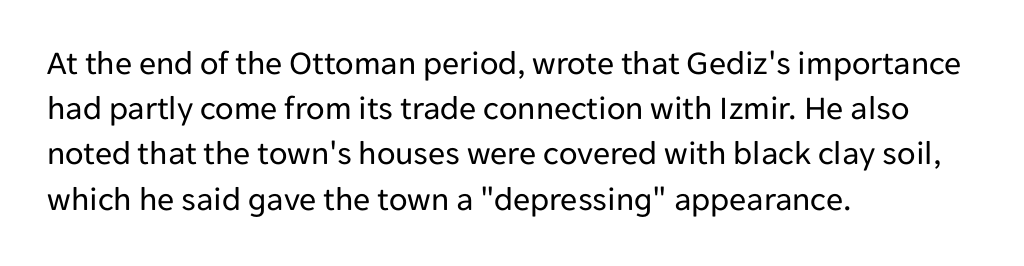
Q: Is the text bold? A: No.
Q: Is the text italic (slanted)? A: No, it is upright.
Q: Is the typeface a serif or a sans-serif typeface? A: Sans-serif.
Q: Is the text underlined? A: No.
Q: How is the paragraph aligned? A: Left-aligned.
Q: Is the spacing between letters normal or unusually wide? A: Normal.
Q: Is the spacing between lines tight, normal or loose? A: Normal.
Q: Width (condensed, normal, or wide)? A: Normal.
Q: Stroke contrast? A: Low.
Q: x-height? A: Medium.
Q: Monospaced? A: No.
